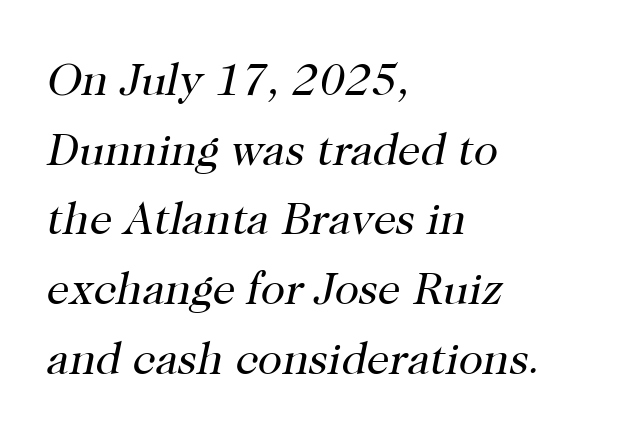
Q: Is the text bold? A: No.
Q: Is the text italic (slanted)? A: Yes, it leans right by about 12 degrees.
Q: Is the typeface a serif or a sans-serif typeface? A: Serif.
Q: Is the text underlined? A: No.
Q: How is the paragraph aligned? A: Left-aligned.
Q: Is the spacing between letters normal or unusually wide? A: Normal.
Q: Is the spacing between lines tight, normal or loose? A: Normal.
Q: Width (condensed, normal, or wide)? A: Normal.
Q: Stroke contrast? A: High.
Q: x-height? A: Medium.
Q: Monospaced? A: No.
